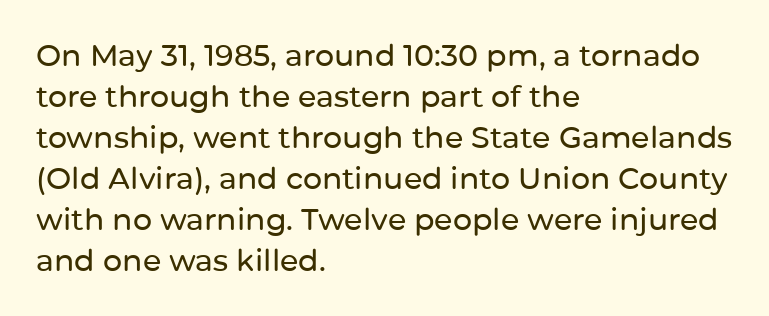
The image shows 30 px sans-serif type, upright; set left-aligned, normal line spacing (1.37x), normal letter spacing, not underlined; low stroke contrast and a medium x-height.
